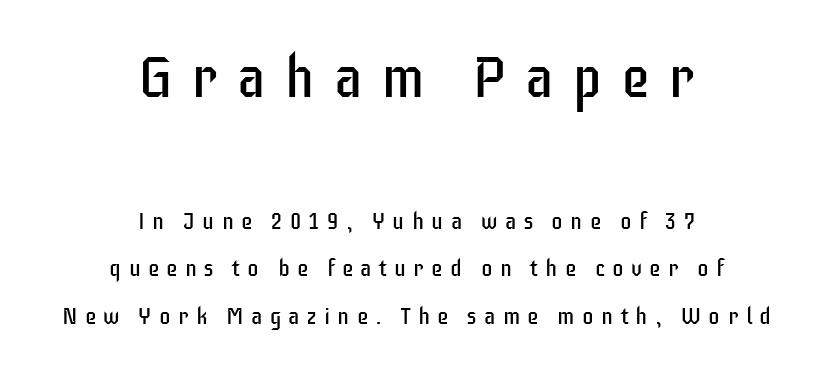
{"serif": "no", "italic": "no", "bold": "no", "weight": "regular", "width": "condensed", "stroke_contrast": "low", "x_height": "large", "monospaced": "no", "underline": "no", "align": "center", "line_spacing": "loose", "line_spacing_ratio": 2.05, "letter_spacing": "wide", "letter_spacing_em": 0.32, "larger_block": "first", "size_ratio": 2.52, "glyph_px": 58}
